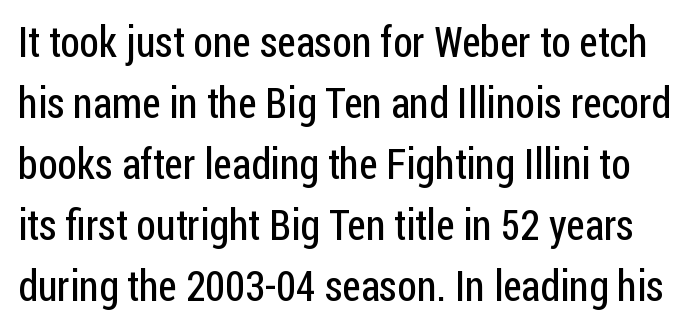
Q: Is the text bold? A: No.
Q: Is the text italic (slanted)? A: No, it is upright.
Q: Is the typeface a serif or a sans-serif typeface? A: Sans-serif.
Q: Is the text underlined? A: No.
Q: Is the spacing between letters normal or unusually wide? A: Normal.
Q: Is the spacing between lines tight, normal or loose? A: Normal.
Q: Width (condensed, normal, or wide)? A: Condensed.
Q: Stroke contrast? A: Low.
Q: x-height? A: Medium.
Q: Monospaced? A: No.
